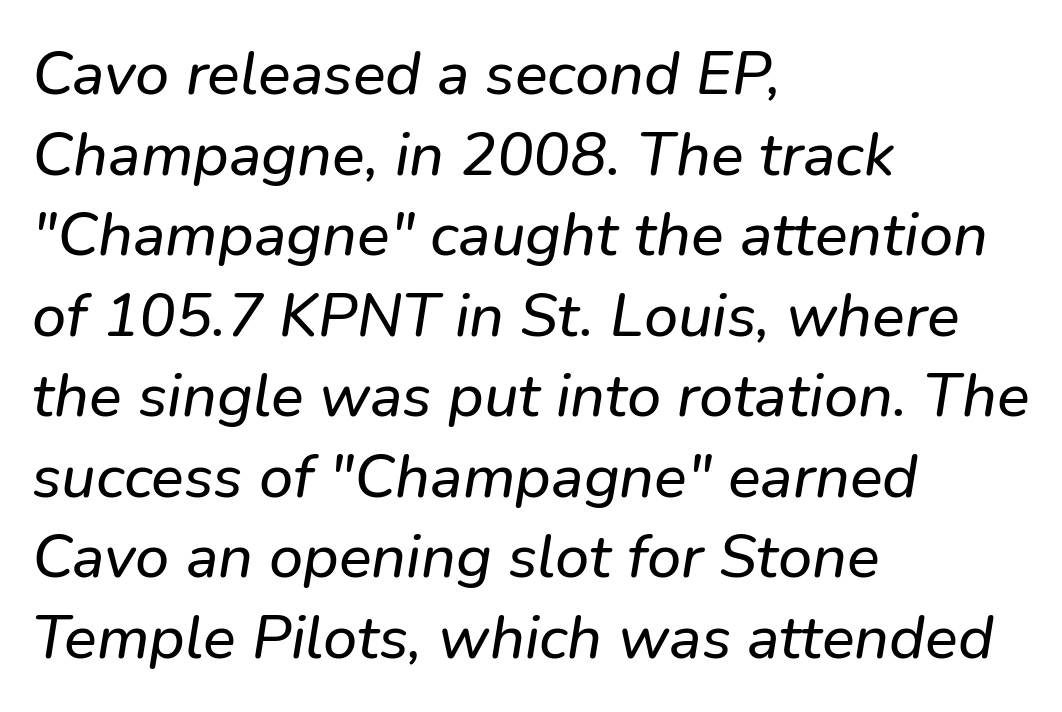
{"serif": "no", "width": "normal", "stroke_contrast": "low", "x_height": "medium", "monospaced": "no", "underline": "no", "align": "left", "line_spacing": "normal", "line_spacing_ratio": 1.32, "letter_spacing": "normal", "letter_spacing_em": 0.0, "glyph_px": 61}
